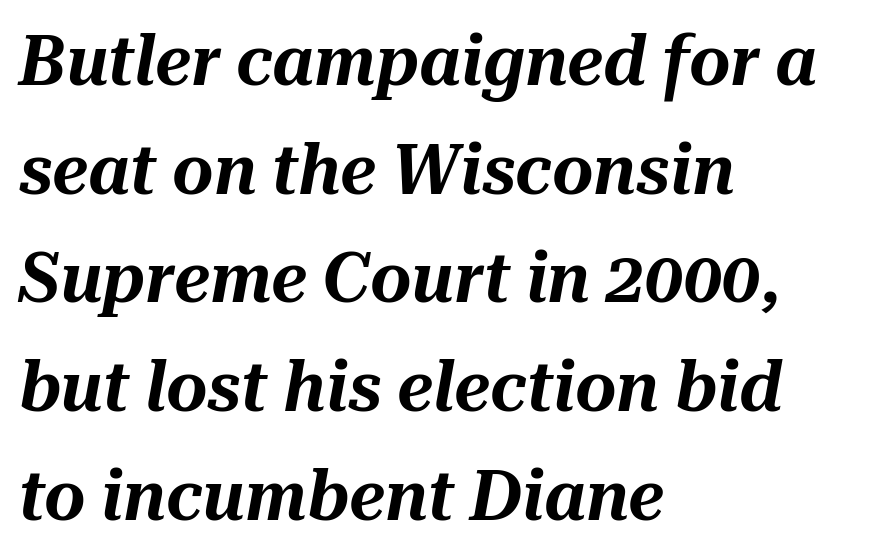
{"italic": "yes", "lean": "right", "slant_degrees": 10, "width": "normal", "stroke_contrast": "medium", "x_height": "medium", "monospaced": "no", "underline": "no", "align": "left", "line_spacing": "normal", "line_spacing_ratio": 1.53, "letter_spacing": "normal", "letter_spacing_em": 0.0, "glyph_px": 71}
